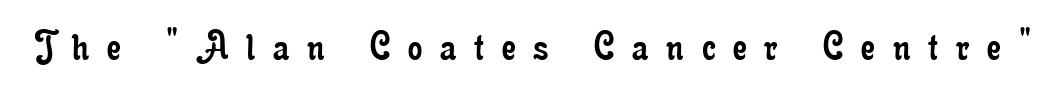
Unmarked baselines from the first word to the last. Summary of weight: not heavy and not bold. Notice how the stems are strictly vertical — no italics here. How are the letters spaced? Widely, with obvious added tracking. Serif or sans? Serif — the stroke terminals have little feet. Is this a fixed-width face? No — the glyphs have proportional, varying widths.
